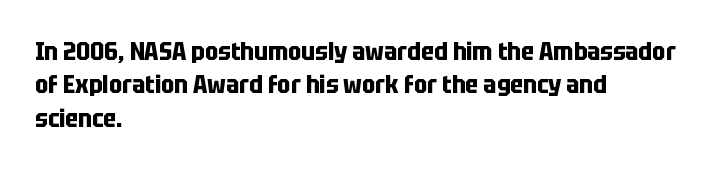
Notice how the passage keeps a crisp vertical edge on the left only. Ordinary non-slanted type is in use. This sample uses plain, unmodified letter spacing. Strong, thick strokes mark this as bold type. Normally led — the rows are evenly, conventionally spaced.
